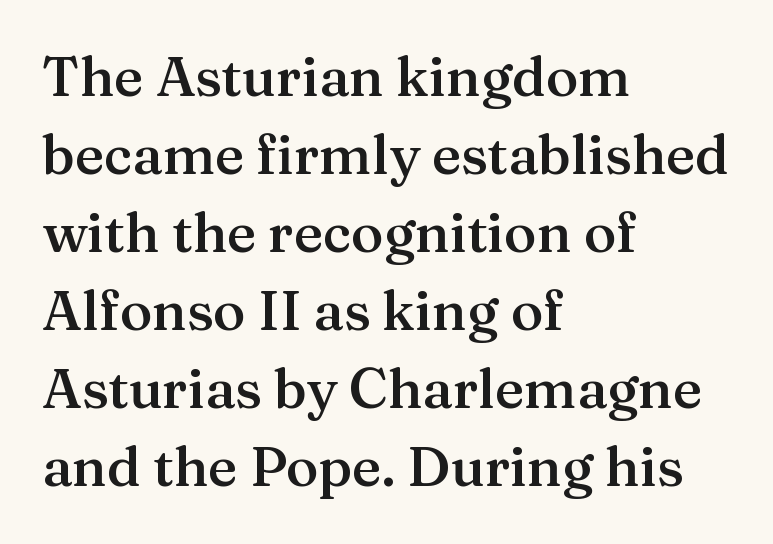
{"serif": "yes", "italic": "no", "bold": "semi", "weight": "semibold", "width": "normal", "stroke_contrast": "medium", "x_height": "medium", "monospaced": "no", "underline": "no", "align": "left", "line_spacing": "normal", "line_spacing_ratio": 1.42, "letter_spacing": "normal", "letter_spacing_em": 0.0, "glyph_px": 55}
